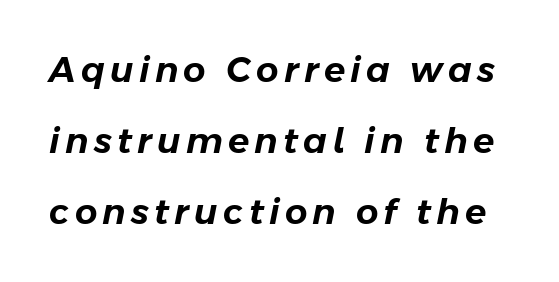
The image shows 35 px text type, italic (leaning right); set loose line spacing (2.03x), not underlined; low stroke contrast and a medium x-height.
